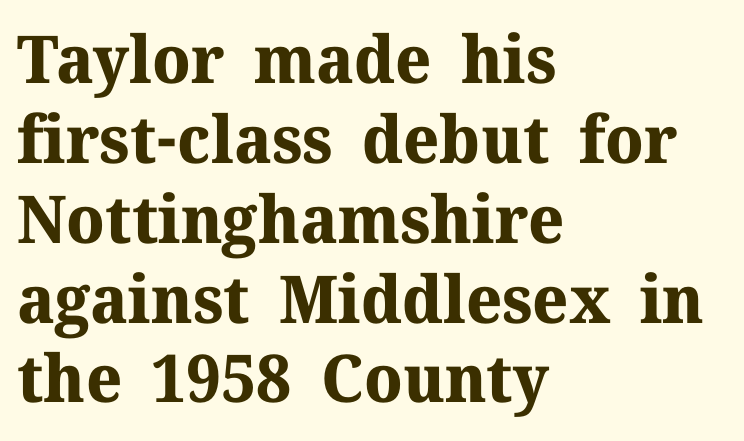
Q: Is the text bold? A: Yes.
Q: Is the text italic (slanted)? A: No, it is upright.
Q: Is the typeface a serif or a sans-serif typeface? A: Serif.
Q: Is the text underlined? A: No.
Q: How is the paragraph aligned? A: Left-aligned.
Q: Is the spacing between letters normal or unusually wide? A: Normal.
Q: Width (condensed, normal, or wide)? A: Normal.
Q: Stroke contrast? A: Medium.
Q: x-height? A: Medium.
Q: Monospaced? A: No.
